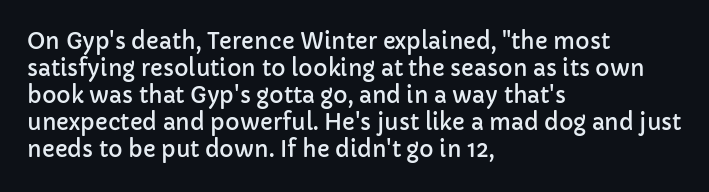
The image shows 22 px text type, upright; set left-aligned, line spacing 1.23x, normal letter spacing, not underlined.
